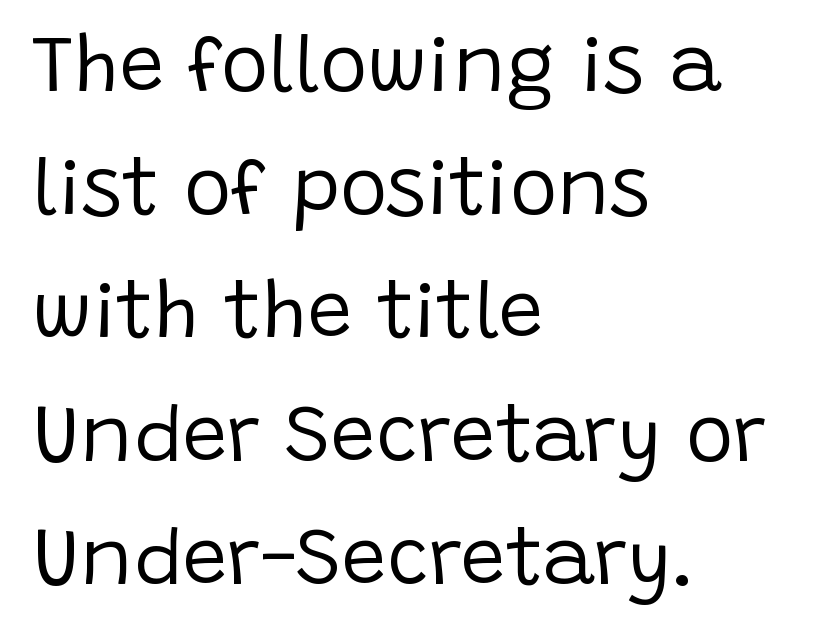
The image shows 80 px regular-weight sans-serif type, upright; set left-aligned, normal line spacing (1.54x), normal letter spacing, not underlined; low stroke contrast and a large x-height.
